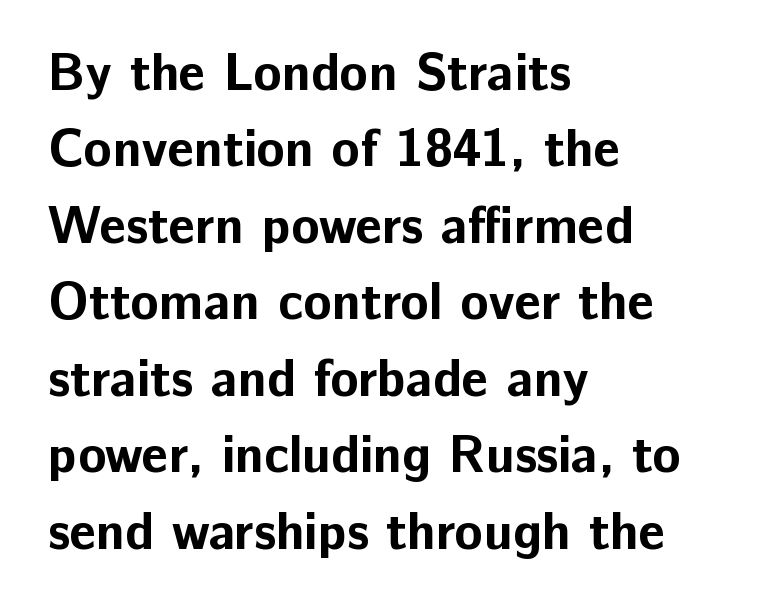
The image shows 52 px bold sans-serif type, upright; set left-aligned, normal line spacing (1.47x), normal letter spacing, not underlined; low stroke contrast and a medium x-height.
